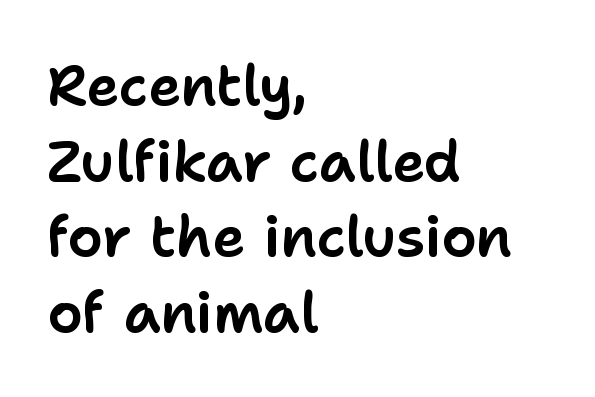
{"serif": "no", "italic": "no", "width": "normal", "stroke_contrast": "low", "x_height": "medium", "monospaced": "no", "underline": "no", "align": "left", "line_spacing": "normal", "line_spacing_ratio": 1.35, "letter_spacing": "normal", "letter_spacing_em": 0.0, "glyph_px": 56}
